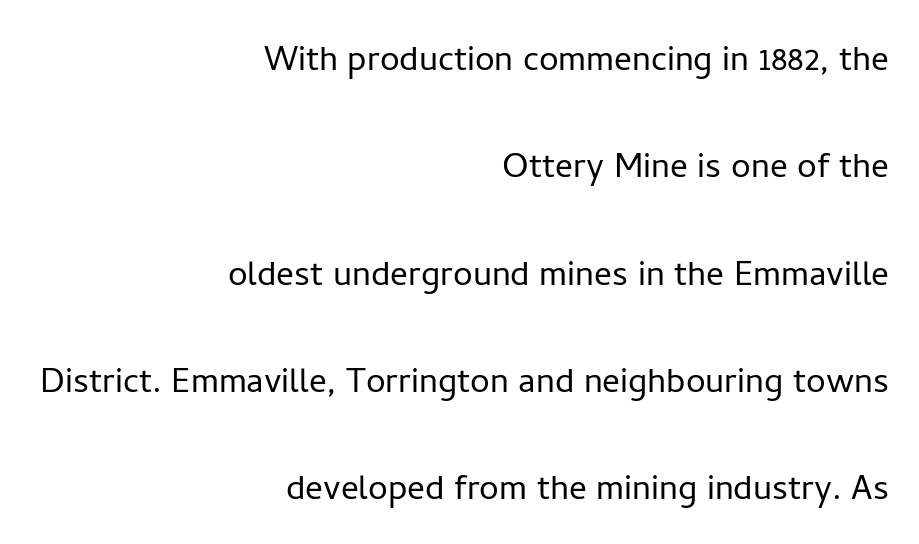
Q: Is the text bold? A: No.
Q: Is the text italic (slanted)? A: No, it is upright.
Q: Is the typeface a serif or a sans-serif typeface? A: Sans-serif.
Q: Is the text underlined? A: No.
Q: How is the paragraph aligned? A: Right-aligned.
Q: Is the spacing between letters normal or unusually wide? A: Normal.
Q: Is the spacing between lines tight, normal or loose? A: Loose.
Q: Width (condensed, normal, or wide)? A: Normal.
Q: Stroke contrast? A: Low.
Q: x-height? A: Medium.
Q: Monospaced? A: No.
